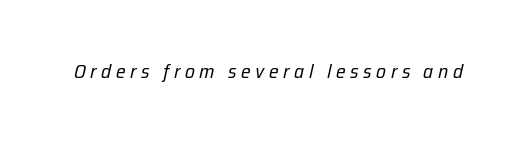
The image shows 20 px text type, italic (leaning right); set unusually wide letter spacing (+0.23 em), not underlined.
